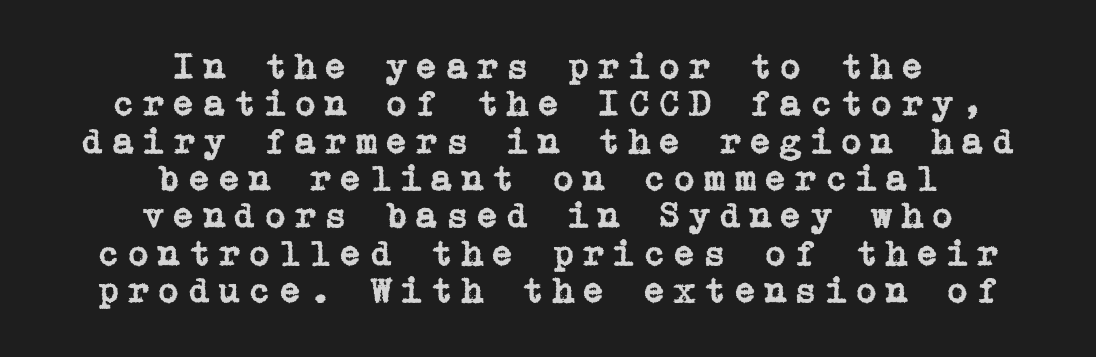
Tall strokes in this sample are plumb rather than angled. There is plenty of visible air inserted between adjacent glyphs. This rendering features lettering with no underline. Each line is balanced around a shared central axis.
